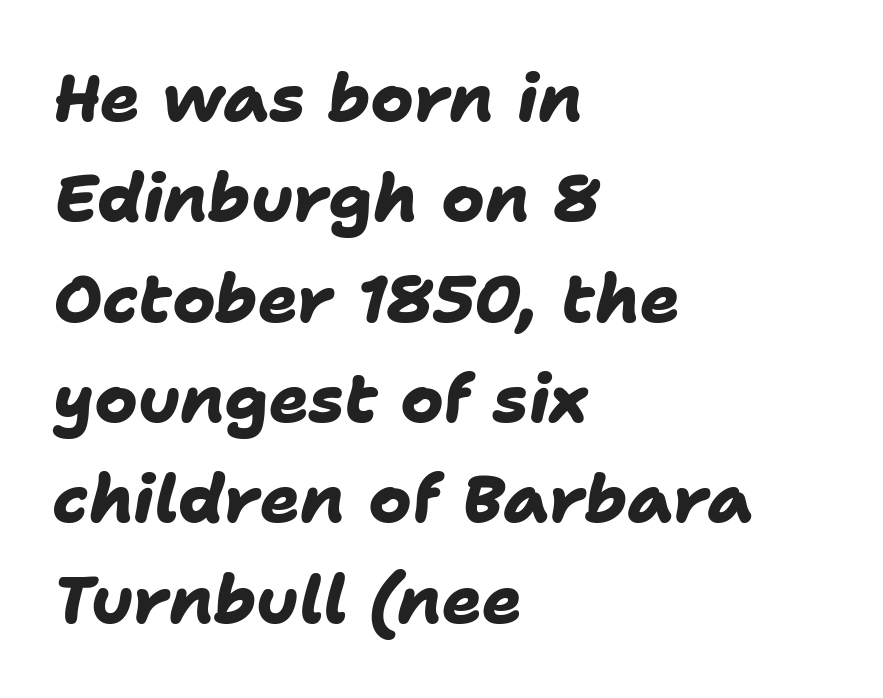
Q: Is the text bold? A: Yes.
Q: Is the typeface a serif or a sans-serif typeface? A: Sans-serif.
Q: Is the text underlined? A: No.
Q: How is the paragraph aligned? A: Left-aligned.
Q: Is the spacing between letters normal or unusually wide? A: Normal.
Q: Is the spacing between lines tight, normal or loose? A: Normal.
Q: Width (condensed, normal, or wide)? A: Normal.
Q: Stroke contrast? A: Low.
Q: x-height? A: Medium.
Q: Monospaced? A: No.
